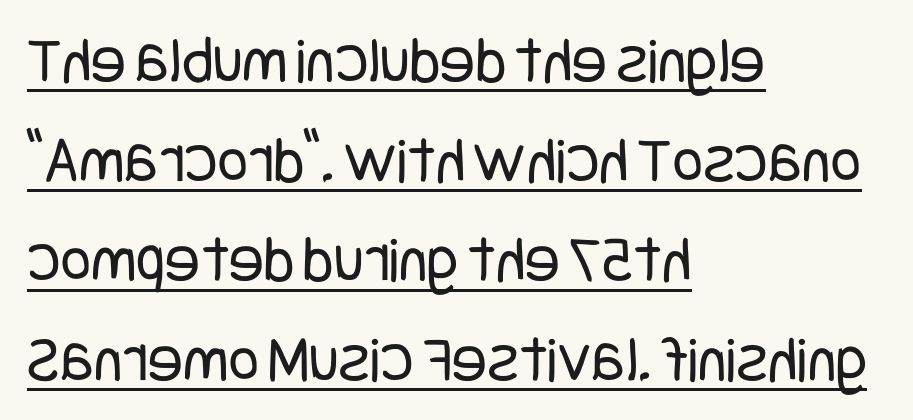
The image shows 66 px regular-weight, condensed sans-serif type, upright; set left-aligned, normal line spacing (1.51x), normal letter spacing, underlined; low stroke contrast and a large x-height.
